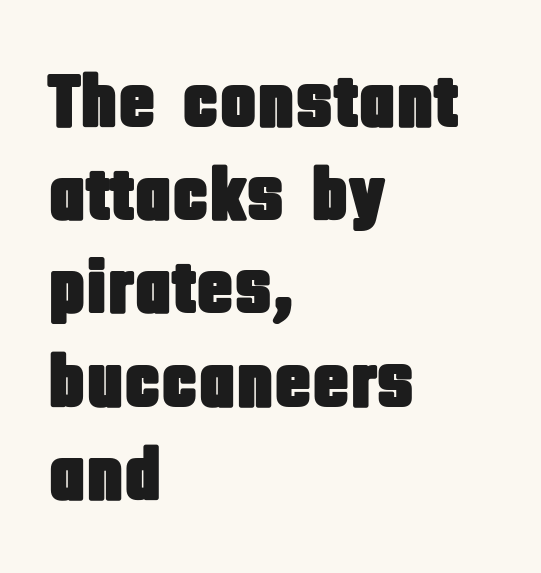
Q: Is the text italic (slanted)? A: No, it is upright.
Q: Is the typeface a serif or a sans-serif typeface? A: Sans-serif.
Q: Is the text underlined? A: No.
Q: How is the paragraph aligned? A: Left-aligned.
Q: Is the spacing between letters normal or unusually wide? A: Normal.
Q: Width (condensed, normal, or wide)? A: Condensed.
Q: Stroke contrast? A: Low.
Q: x-height? A: Large.
Q: Monospaced? A: No.
